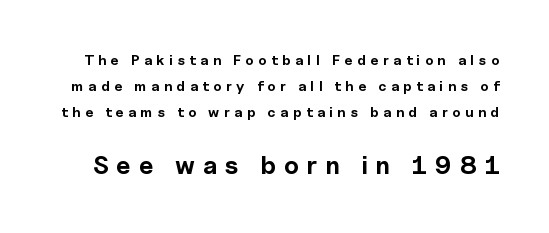
Q: Is the text bold? A: Yes.
Q: Is the text italic (slanted)? A: No, it is upright.
Q: Is the text underlined? A: No.
Q: Is the spacing between letters normal or unusually wide? A: Unusually wide.
Q: Which block of text is set in a larger size, the first (top) or the second (bottom)? A: The second (bottom) one.
